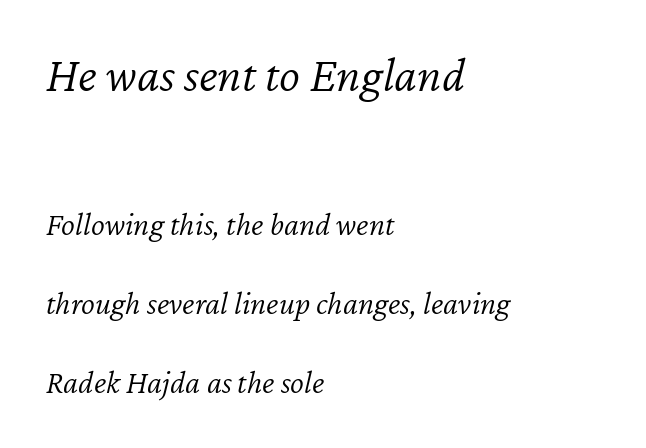
{"italic": "yes", "lean": "right", "slant_degrees": 12, "bold": "no", "weight": "light", "width": "normal", "stroke_contrast": "low", "x_height": "medium", "monospaced": "no", "underline": "no", "align": "left", "line_spacing": "loose", "line_spacing_ratio": 2.39, "letter_spacing": "normal", "letter_spacing_em": 0.0, "larger_block": "first", "size_ratio": 1.52, "glyph_px": 50}
